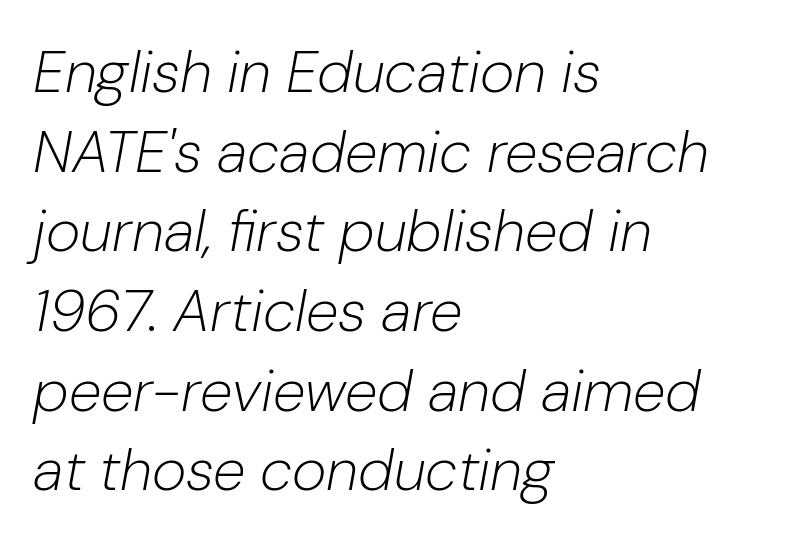
The image shows 59 px light type, italic (leaning right); set left-aligned, normal line spacing (1.35x), normal letter spacing, not underlined; low stroke contrast and a medium x-height.
